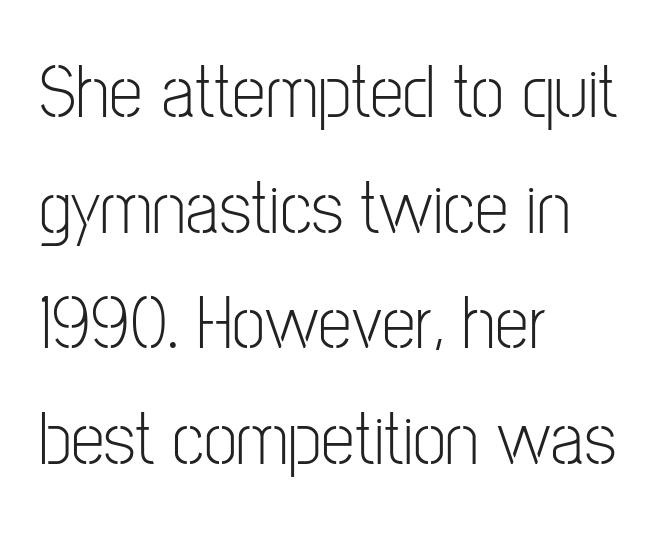
Q: Is the text bold? A: No.
Q: Is the text italic (slanted)? A: No, it is upright.
Q: Is the typeface a serif or a sans-serif typeface? A: Sans-serif.
Q: Is the text underlined? A: No.
Q: How is the paragraph aligned? A: Left-aligned.
Q: Is the spacing between letters normal or unusually wide? A: Normal.
Q: Is the spacing between lines tight, normal or loose? A: Normal.
Q: Width (condensed, normal, or wide)? A: Condensed.
Q: Stroke contrast? A: Low.
Q: x-height? A: Medium.
Q: Monospaced? A: No.
